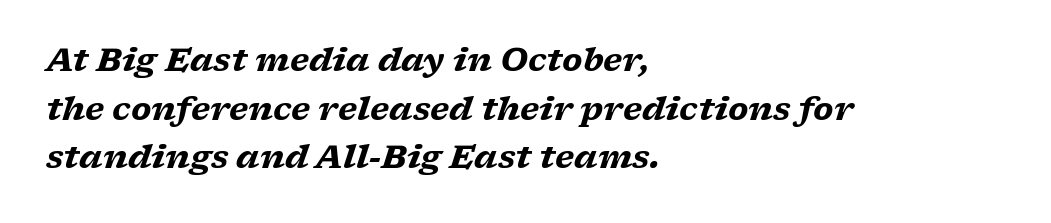
Q: Is the text bold? A: Yes.
Q: Is the text italic (slanted)? A: Yes, it leans right by about 17 degrees.
Q: Is the typeface a serif or a sans-serif typeface? A: Serif.
Q: Is the text underlined? A: No.
Q: How is the paragraph aligned? A: Left-aligned.
Q: Is the spacing between letters normal or unusually wide? A: Normal.
Q: Is the spacing between lines tight, normal or loose? A: Normal.
Q: Width (condensed, normal, or wide)? A: Wide.
Q: Stroke contrast? A: Low.
Q: x-height? A: Medium.
Q: Monospaced? A: No.
